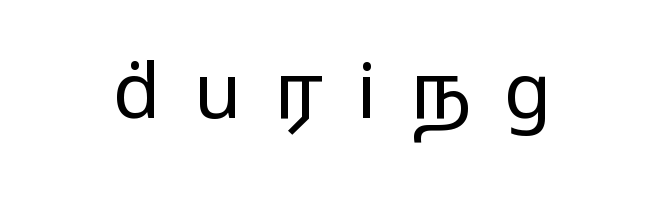
Look at the bottom of the vertical strokes: they stop flat, with no serifs. Between one letter and the next there's a generous, obvious gap. The foot of each line stays bare and open. The letters advance in unequal steps, a hallmark of proportional type. Rendered with straight, roman letterforms.
